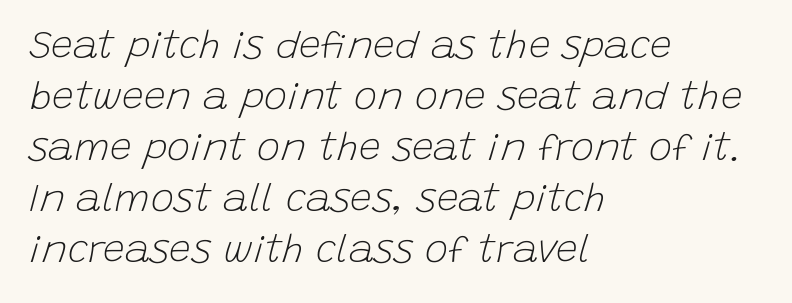
The image shows 39 px light type, italic (leaning right); set left-aligned, normal line spacing (1.31x), normal letter spacing, not underlined; low stroke contrast and a large x-height.
